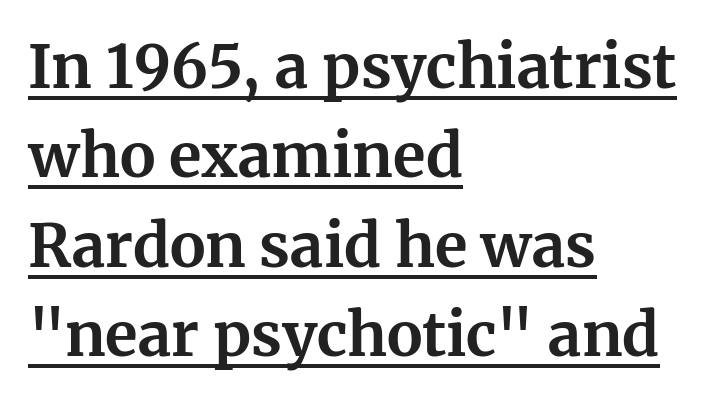
{"serif": "yes", "italic": "no", "bold": "yes", "weight": "bold", "width": "normal", "stroke_contrast": "medium", "x_height": "medium", "monospaced": "no", "underline": "yes", "align": "left", "line_spacing": "normal", "line_spacing_ratio": 1.49, "letter_spacing": "normal", "letter_spacing_em": 0.0, "glyph_px": 60}
